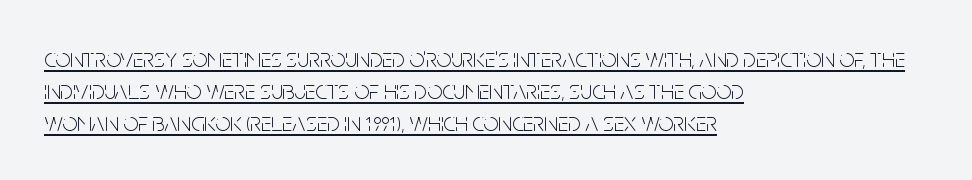
The image shows 26 px text type, upright; set left-aligned, line spacing 1.24x, normal letter spacing, underlined.
